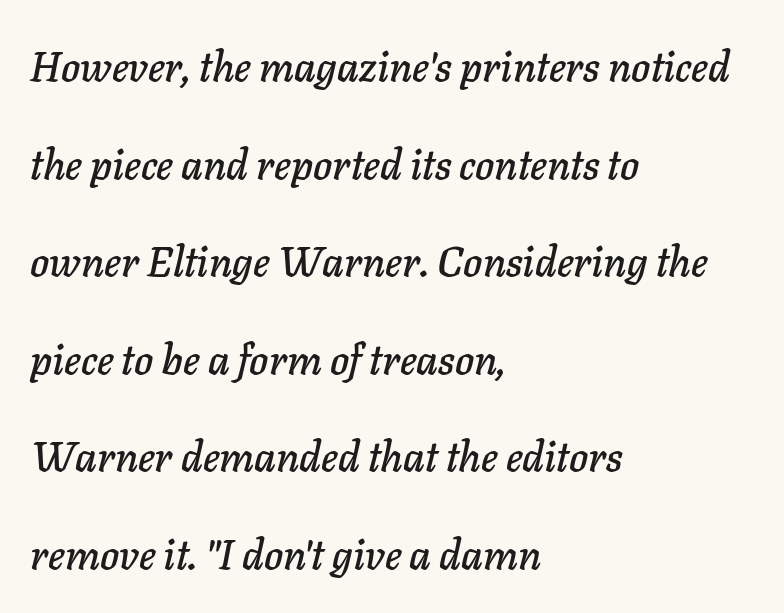
The image shows 41 px text type, italic (leaning right); set left-aligned, loose line spacing (2.38x), normal letter spacing, not underlined; low stroke contrast and a medium x-height.
